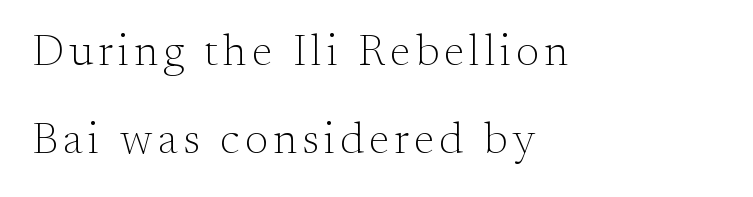
Q: Is the text bold? A: No.
Q: Is the text italic (slanted)? A: No, it is upright.
Q: Is the typeface a serif or a sans-serif typeface? A: Serif.
Q: Is the text underlined? A: No.
Q: How is the paragraph aligned? A: Left-aligned.
Q: Is the spacing between lines tight, normal or loose? A: Loose.
Q: Width (condensed, normal, or wide)? A: Normal.
Q: Stroke contrast? A: Medium.
Q: x-height? A: Small.
Q: Monospaced? A: No.
